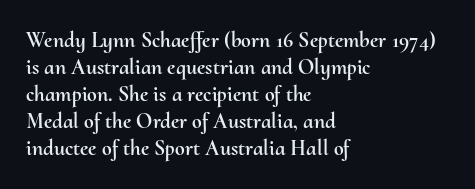
The horizontal fit of the characters is conventional and even. The typesetter chose a ragged-right arrangement here. Upright lettering throughout. The specimen omits any rule beneath the text block's lines.
